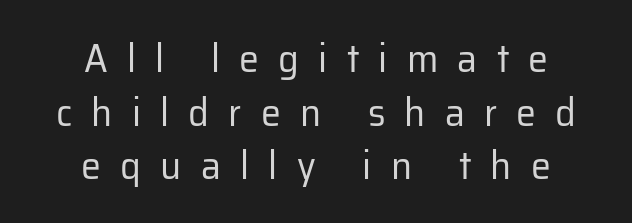
The image shows 40 px regular-weight sans-serif type, upright; set centered, normal line spacing (1.34x), unusually wide letter spacing (+0.48 em), not underlined; low stroke contrast and a medium x-height.
